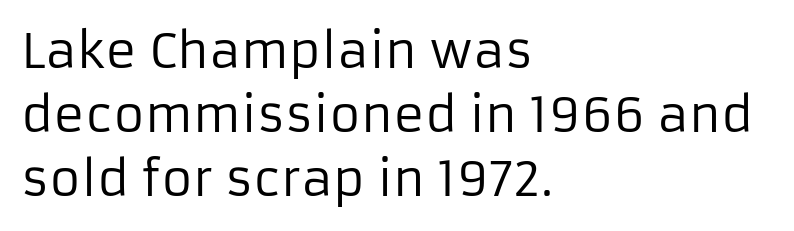
The tracking reads as untouched default to a designer's eye. Spacing verdict: proportional, widths tailored to each character. Evenly set lines give the paragraph a standard silhouette. Heft: none added — not bold.
